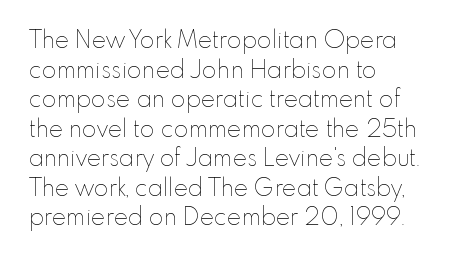
The image shows 24 px text type, upright; set left-aligned, line spacing 1.23x, normal letter spacing, not underlined.
